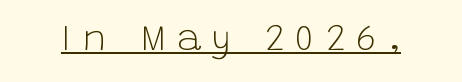
The image shows 37 px light sans-serif type, upright; set unusually wide letter spacing (+0.3 em), underlined; low stroke contrast and a large x-height.
